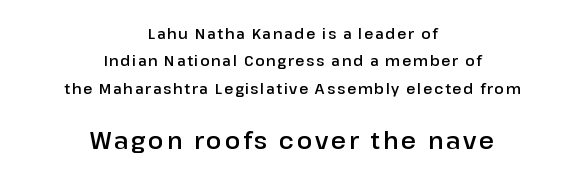
{"italic": "no", "underline": "no", "align": "center", "line_spacing": "loose", "line_spacing_ratio": 1.95, "larger_block": "second", "size_ratio": 1.64, "glyph_px": 23}
